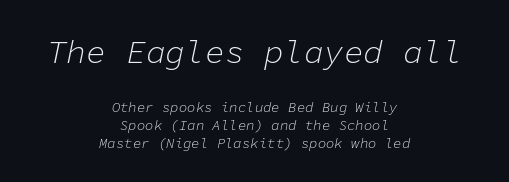
Unmarked baselines from the first word to the last. The space between consecutive lines is moderate. Which chunk is bigger? The first one — the top block dwarfs the bottom. What stands out about the letter spacing? Nothing — it is the standard amount. Every character here occupies the same horizontal width, giving the sample a typewriter-like rhythm. The axis of the letterforms is tilted away from vertical.
